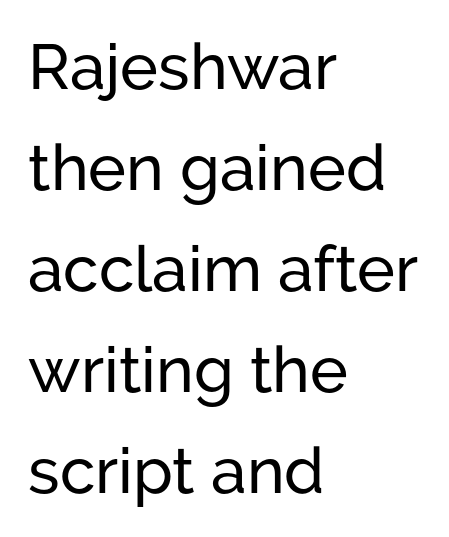
Q: Is the text italic (slanted)? A: No, it is upright.
Q: Is the typeface a serif or a sans-serif typeface? A: Sans-serif.
Q: Is the text underlined? A: No.
Q: How is the paragraph aligned? A: Left-aligned.
Q: Is the spacing between letters normal or unusually wide? A: Normal.
Q: Is the spacing between lines tight, normal or loose? A: Normal.
Q: Width (condensed, normal, or wide)? A: Normal.
Q: Stroke contrast? A: Low.
Q: x-height? A: Medium.
Q: Monospaced? A: No.
